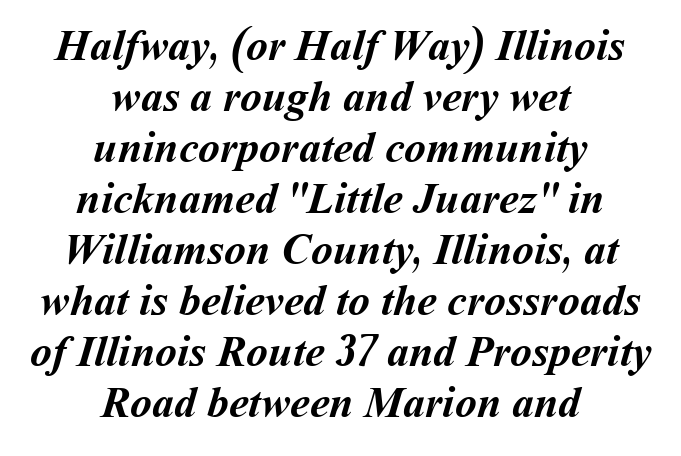
In terms of weight, the rendering is a true, heavy bold. Glance below the letters and you will spot only blank space. The typesetter chose a symmetrical, centered arrangement here. Character widths vary here, with narrow letters taking less room than wide ones. The letters sit at their default tracking, neither squeezed nor spread.
